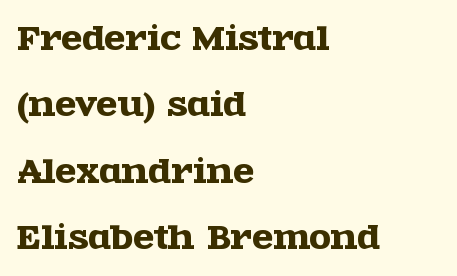
The image shows 31 px wide serif type, upright; set left-aligned, loose line spacing (2.14x), normal letter spacing, not underlined; a large x-height.
